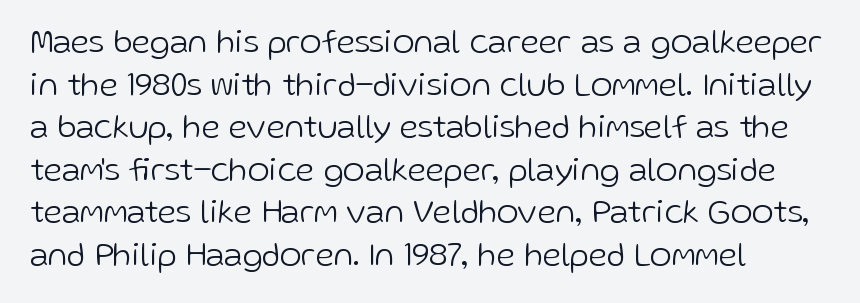
Q: Is the text bold? A: No.
Q: Is the text italic (slanted)? A: No, it is upright.
Q: Is the typeface a serif or a sans-serif typeface? A: Sans-serif.
Q: Is the text underlined? A: No.
Q: How is the paragraph aligned? A: Left-aligned.
Q: Is the spacing between letters normal or unusually wide? A: Normal.
Q: Is the spacing between lines tight, normal or loose? A: Normal.
Q: Width (condensed, normal, or wide)? A: Normal.
Q: Stroke contrast? A: Low.
Q: x-height? A: Medium.
Q: Monospaced? A: No.
